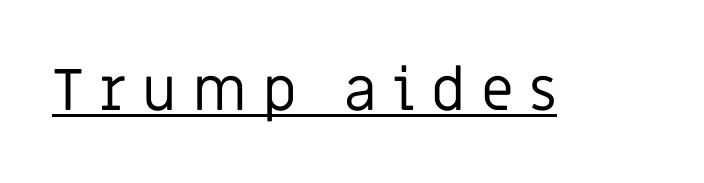
The image shows 59 px regular-weight sans-serif type, upright; set unusually wide letter spacing (+0.26 em), underlined; low stroke contrast and a large x-height.
